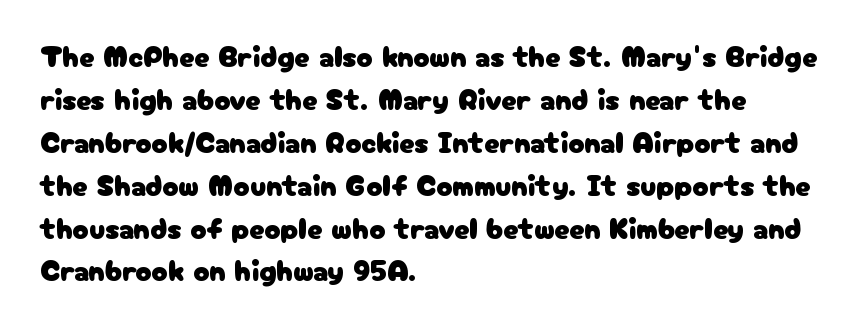
Look at the bottom of the vertical strokes: they stop flat, with no serifs. The leading is moderate, giving the passage an even texture. The baseline area is clear. The rendering uses natural spacing where letterforms have individual widths.
